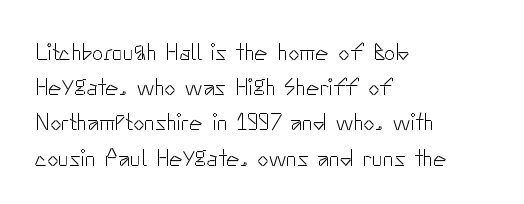
The image shows 23 px text type, upright; set left-aligned, normal line spacing (1.53x), normal letter spacing, not underlined.
